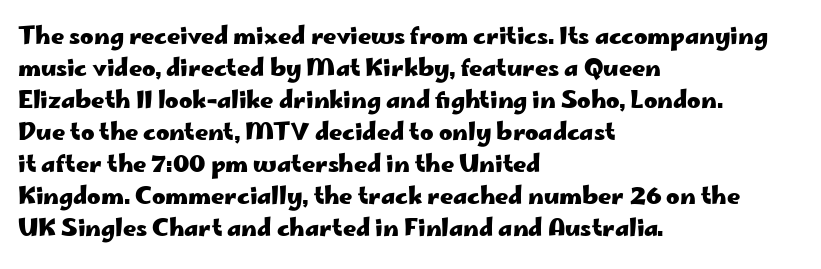
Q: Is the text bold? A: Yes.
Q: Is the text italic (slanted)? A: No, it is upright.
Q: Is the text underlined? A: No.
Q: How is the paragraph aligned? A: Left-aligned.
Q: Is the spacing between letters normal or unusually wide? A: Normal.
Q: Is the spacing between lines tight, normal or loose? A: Normal.
